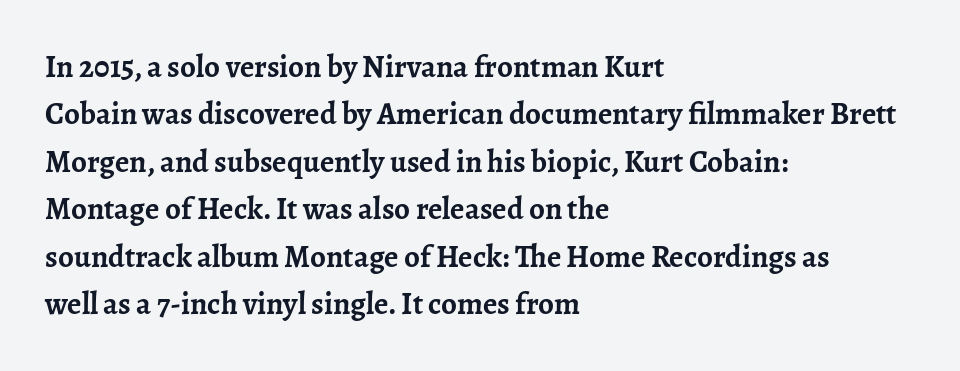
Q: Is the text bold? A: Yes.
Q: Is the text italic (slanted)? A: No, it is upright.
Q: Is the typeface a serif or a sans-serif typeface? A: Serif.
Q: Is the text underlined? A: No.
Q: How is the paragraph aligned? A: Left-aligned.
Q: Is the spacing between letters normal or unusually wide? A: Normal.
Q: Is the spacing between lines tight, normal or loose? A: Normal.
Q: Width (condensed, normal, or wide)? A: Normal.
Q: Stroke contrast? A: Low.
Q: x-height? A: Medium.
Q: Monospaced? A: No.
